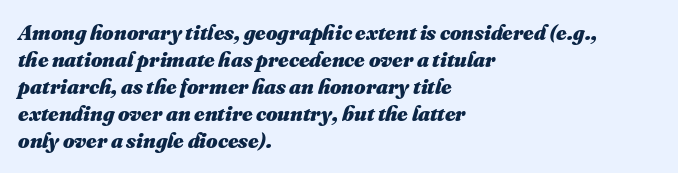
Q: Is the text bold? A: Yes.
Q: Is the text underlined? A: No.
Q: How is the paragraph aligned? A: Left-aligned.
Q: Is the spacing between letters normal or unusually wide? A: Normal.
